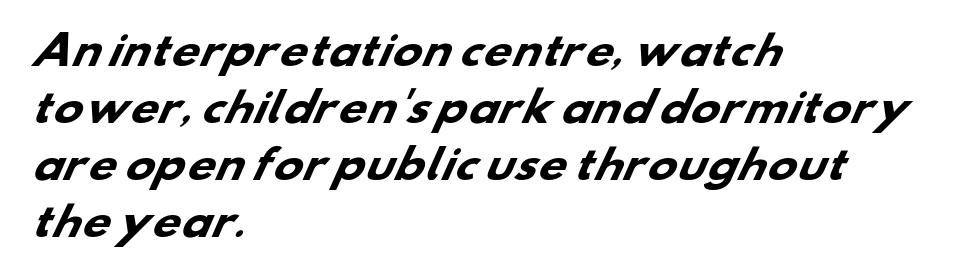
The image shows 39 px heavy, wide sans-serif type; set left-aligned, normal line spacing (1.46x), normal letter spacing, not underlined; low stroke contrast and a small x-height.
